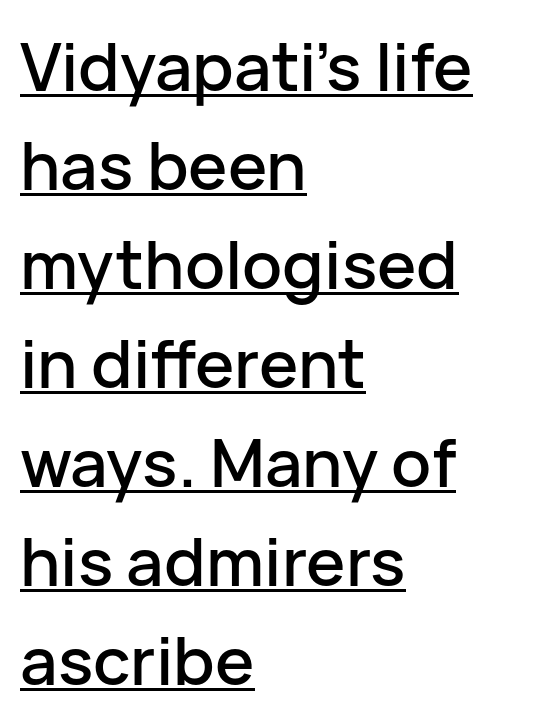
The image shows 66 px sans-serif type, upright; set left-aligned, normal line spacing (1.5x), normal letter spacing, underlined; low stroke contrast and a medium x-height.
